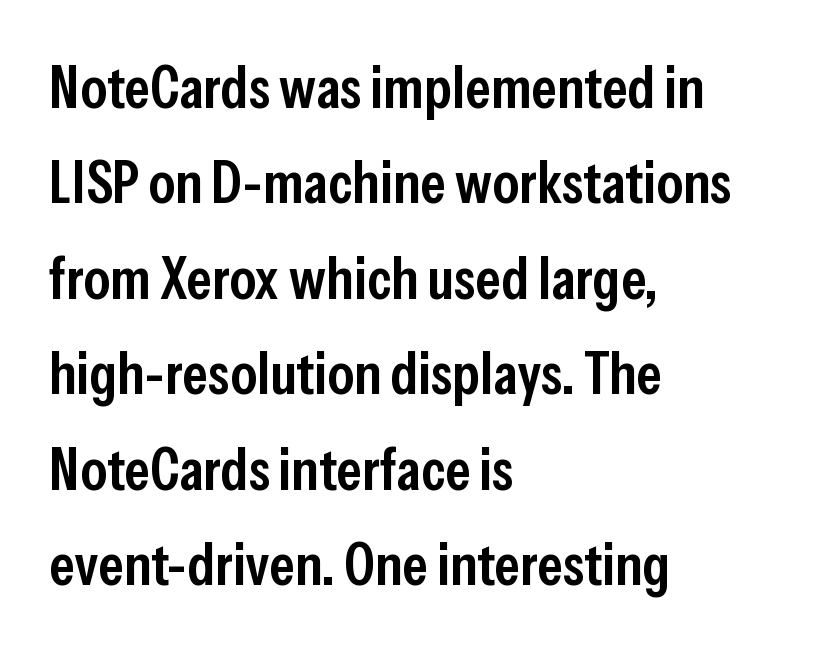
Q: Is the text bold? A: Semi-bold.
Q: Is the text italic (slanted)? A: No, it is upright.
Q: Is the typeface a serif or a sans-serif typeface? A: Sans-serif.
Q: Is the text underlined? A: No.
Q: How is the paragraph aligned? A: Left-aligned.
Q: Is the spacing between letters normal or unusually wide? A: Normal.
Q: Is the spacing between lines tight, normal or loose? A: Normal.
Q: Width (condensed, normal, or wide)? A: Condensed.
Q: Stroke contrast? A: Low.
Q: x-height? A: Medium.
Q: Monospaced? A: No.
